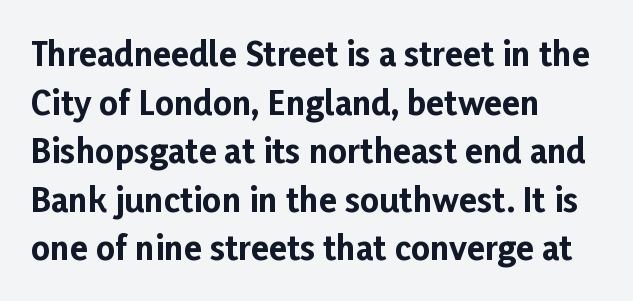
{"serif": "no", "italic": "no", "bold": "yes", "weight": "bold", "width": "normal", "stroke_contrast": "low", "x_height": "medium", "monospaced": "no", "underline": "no", "align": "left", "line_spacing": "normal", "line_spacing_ratio": 1.47, "letter_spacing": "normal", "letter_spacing_em": 0.0, "glyph_px": 33}
